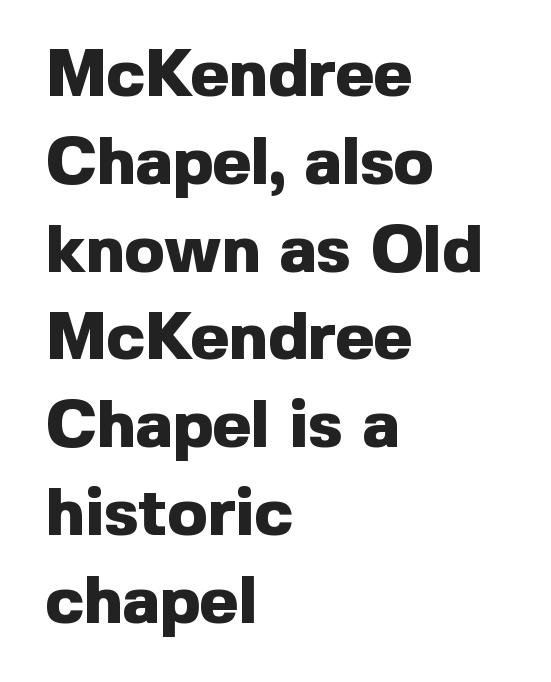
Line beginnings align vertically; line endings do not. Emphasis by weight is at full strength: bold. Just letters on the line, the space beneath them empty. The specimen reads as upright at a glance.
